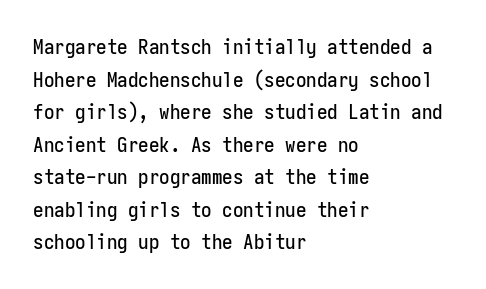
Q: Is the text italic (slanted)? A: No, it is upright.
Q: Is the text underlined? A: No.
Q: How is the paragraph aligned? A: Left-aligned.
Q: Is the spacing between letters normal or unusually wide? A: Normal.
Q: Is the spacing between lines tight, normal or loose? A: Normal.
